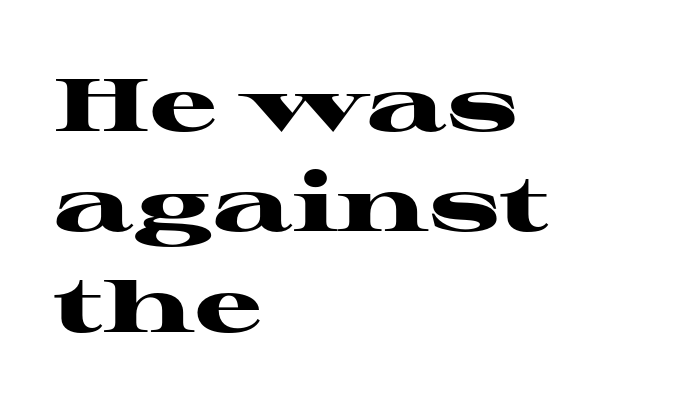
{"serif": "yes", "italic": "no", "bold": "yes", "weight": "heavy", "width": "wide", "stroke_contrast": "high", "x_height": "medium", "monospaced": "no", "underline": "no", "align": "left", "line_spacing": "normal", "line_spacing_ratio": 1.34, "letter_spacing": "normal", "letter_spacing_em": 0.0, "glyph_px": 75}
